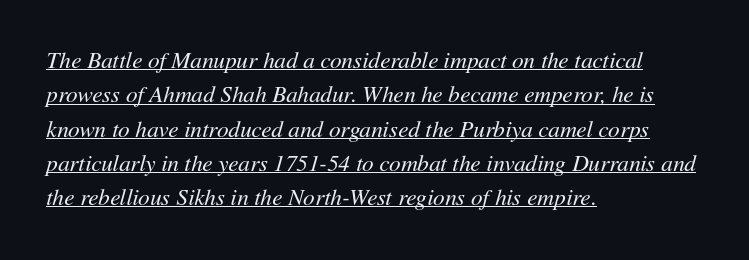
Q: Is the text bold? A: No.
Q: Is the text italic (slanted)? A: Yes, it leans right by about 11 degrees.
Q: Is the text underlined? A: Yes.
Q: How is the paragraph aligned? A: Left-aligned.
Q: Is the spacing between letters normal or unusually wide? A: Normal.
Q: Is the spacing between lines tight, normal or loose? A: Normal.
